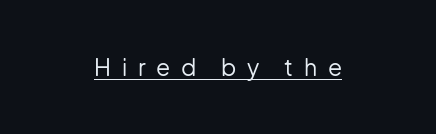
Q: Is the text bold? A: No.
Q: Is the text italic (slanted)? A: No, it is upright.
Q: Is the text underlined? A: Yes.
Q: How is the paragraph aligned? A: Centered.
Q: Is the spacing between letters normal or unusually wide? A: Unusually wide.
